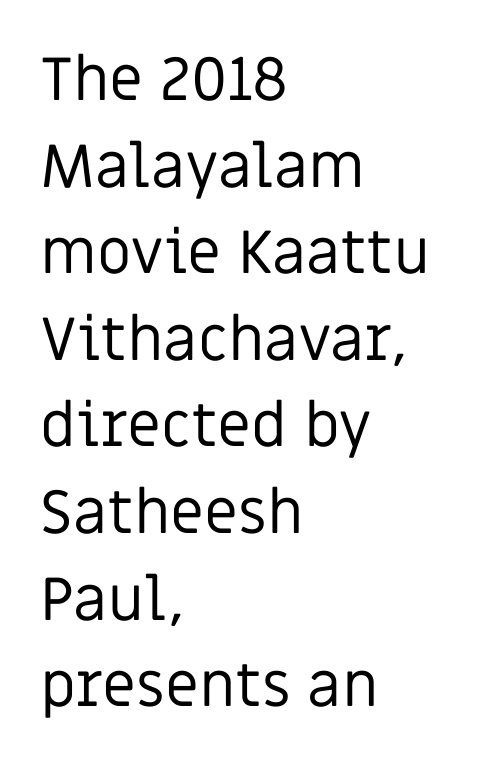
Q: Is the text bold? A: No.
Q: Is the text italic (slanted)? A: No, it is upright.
Q: Is the typeface a serif or a sans-serif typeface? A: Sans-serif.
Q: Is the text underlined? A: No.
Q: How is the paragraph aligned? A: Left-aligned.
Q: Is the spacing between letters normal or unusually wide? A: Normal.
Q: Is the spacing between lines tight, normal or loose? A: Normal.
Q: Width (condensed, normal, or wide)? A: Normal.
Q: Stroke contrast? A: Low.
Q: x-height? A: Large.
Q: Monospaced? A: No.
